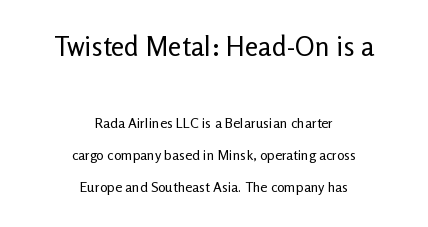
The image shows 27 px text type, upright; set centered, loose line spacing (2.3x), normal letter spacing, not underlined; the first (top) block is 1.93x larger.
